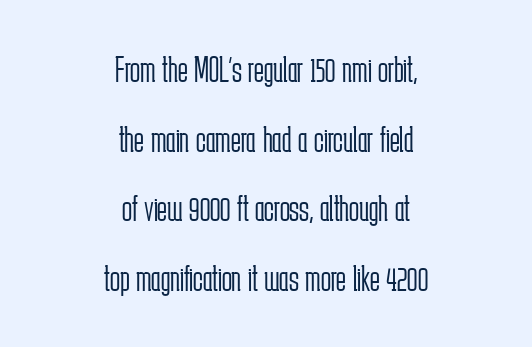
Q: Is the text bold? A: No.
Q: Is the text italic (slanted)? A: No, it is upright.
Q: Is the typeface a serif or a sans-serif typeface? A: Sans-serif.
Q: Is the text underlined? A: No.
Q: How is the paragraph aligned? A: Centered.
Q: Is the spacing between letters normal or unusually wide? A: Normal.
Q: Width (condensed, normal, or wide)? A: Condensed.
Q: Stroke contrast? A: Low.
Q: x-height? A: Medium.
Q: Monospaced? A: No.
